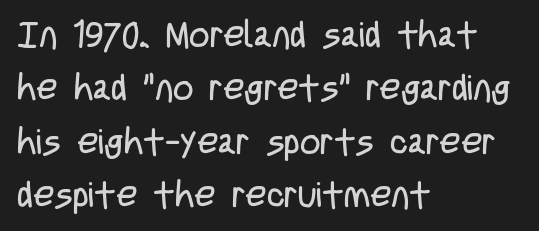
{"serif": "no", "italic": "no", "bold": "no", "weight": "regular", "width": "condensed", "stroke_contrast": "low", "x_height": "large", "monospaced": "no", "underline": "no", "align": "left", "line_spacing": "normal", "line_spacing_ratio": 1.48, "letter_spacing": "normal", "letter_spacing_em": 0.0, "glyph_px": 36}
